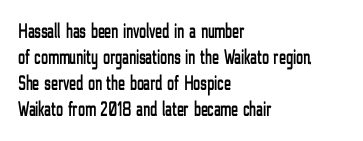
Q: Is the text italic (slanted)? A: No, it is upright.
Q: Is the text underlined? A: No.
Q: How is the paragraph aligned? A: Left-aligned.
Q: Is the spacing between letters normal or unusually wide? A: Normal.
